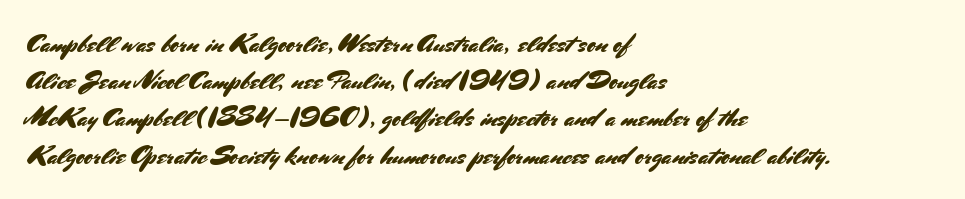
The passage is arranged the way most books set body copy — flush left. No extra tracking has been applied to these lines. The leading is moderate, giving the passage an even texture. The specimen omits any rule beneath the text block's lines.
